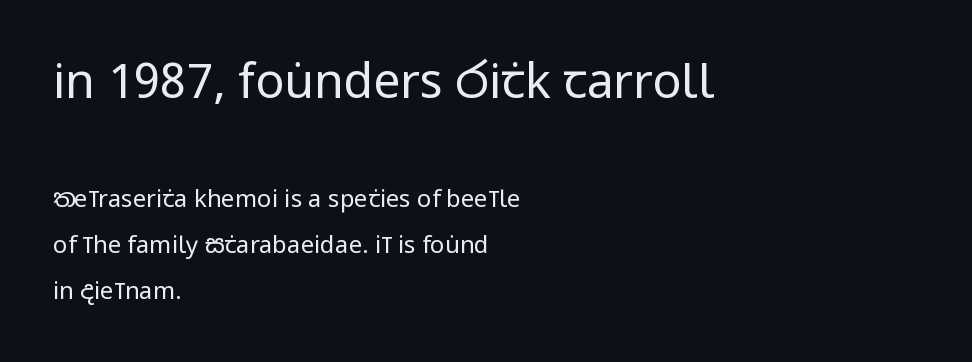
Q: Is the text bold? A: No.
Q: Is the text italic (slanted)? A: No, it is upright.
Q: Is the typeface a serif or a sans-serif typeface? A: Sans-serif.
Q: Is the text underlined? A: No.
Q: How is the paragraph aligned? A: Left-aligned.
Q: Is the spacing between letters normal or unusually wide? A: Normal.
Q: Is the spacing between lines tight, normal or loose? A: Loose.
Q: Which block of text is set in a larger size, the first (top) or the second (bottom)? A: The first (top) one.
Q: Width (condensed, normal, or wide)? A: Condensed.
Q: Stroke contrast? A: Low.
Q: x-height? A: Large.
Q: Monospaced? A: No.
